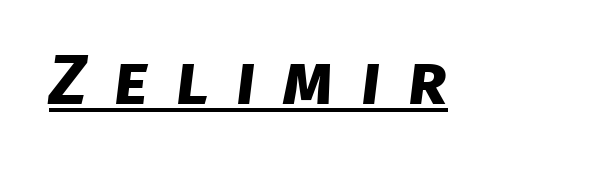
Q: Is the text bold? A: Yes.
Q: Is the typeface a serif or a sans-serif typeface? A: Sans-serif.
Q: Is the text underlined? A: Yes.
Q: Is the spacing between letters normal or unusually wide? A: Unusually wide.
Q: Width (condensed, normal, or wide)? A: Normal.
Q: Stroke contrast? A: Low.
Q: x-height? A: Large.
Q: Monospaced? A: No.
